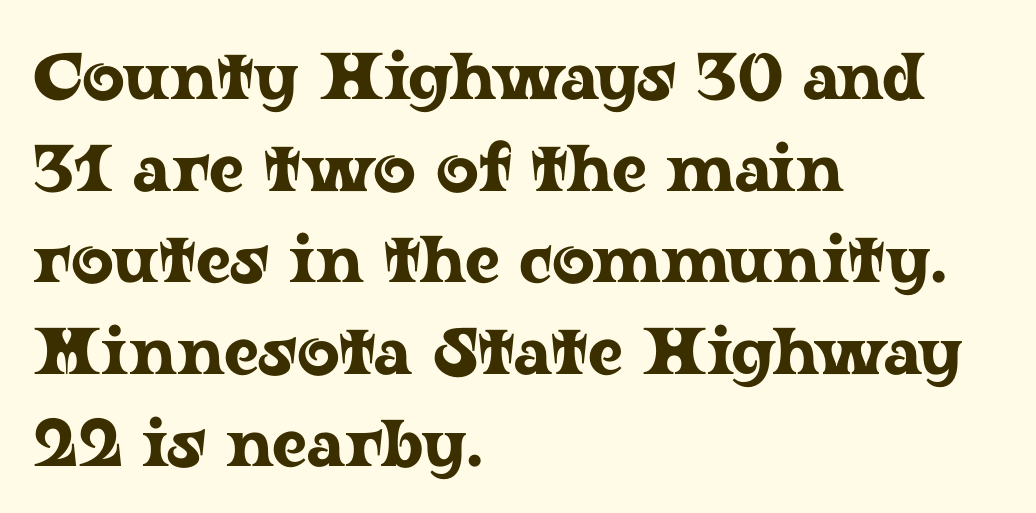
Q: Is the text italic (slanted)? A: No, it is upright.
Q: Is the typeface a serif or a sans-serif typeface? A: Serif.
Q: Is the text underlined? A: No.
Q: How is the paragraph aligned? A: Left-aligned.
Q: Is the spacing between letters normal or unusually wide? A: Normal.
Q: Is the spacing between lines tight, normal or loose? A: Normal.
Q: Width (condensed, normal, or wide)? A: Wide.
Q: Stroke contrast? A: Low.
Q: x-height? A: Medium.
Q: Monospaced? A: No.
